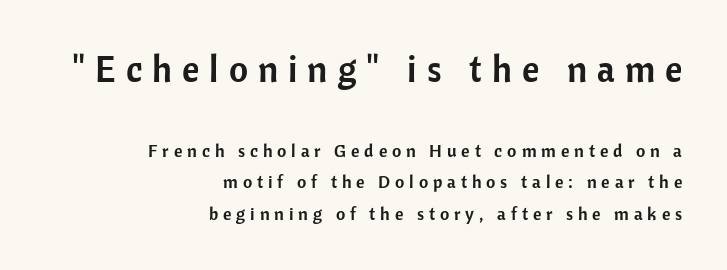
The image shows 37 px sans-serif type, upright; set right-aligned, line spacing 1.74x, unusually wide letter spacing (+0.27 em), not underlined; the first (top) block is 2.06x larger; low stroke contrast and a medium x-height.
